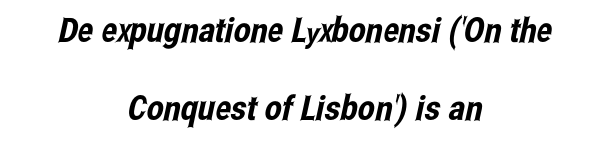
{"serif": "no", "width": "condensed", "stroke_contrast": "low", "x_height": "medium", "monospaced": "no", "underline": "no", "align": "center", "line_spacing": "loose", "line_spacing_ratio": 2.3, "letter_spacing": "normal", "letter_spacing_em": 0.0, "glyph_px": 34}
